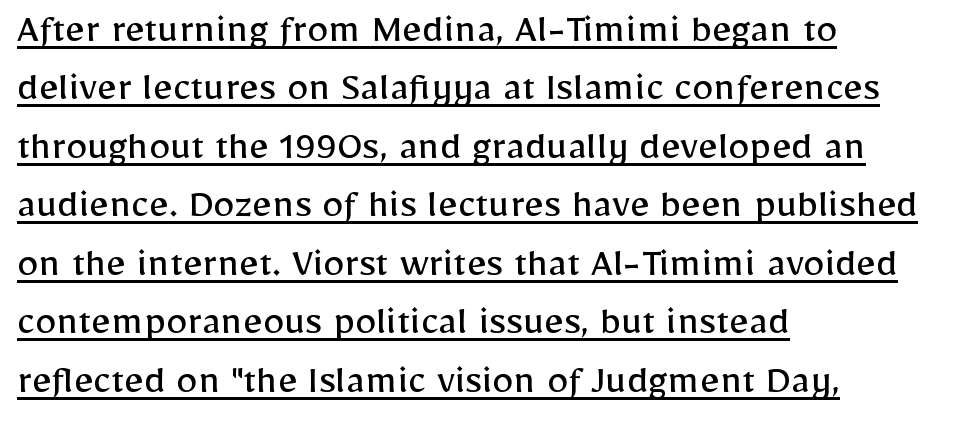
{"serif": "no", "italic": "no", "bold": "no", "weight": "regular", "width": "normal", "stroke_contrast": "low", "x_height": "medium", "monospaced": "no", "underline": "yes", "align": "left", "line_spacing": "normal", "line_spacing_ratio": 1.36, "letter_spacing": "normal", "letter_spacing_em": 0.0, "glyph_px": 43}
